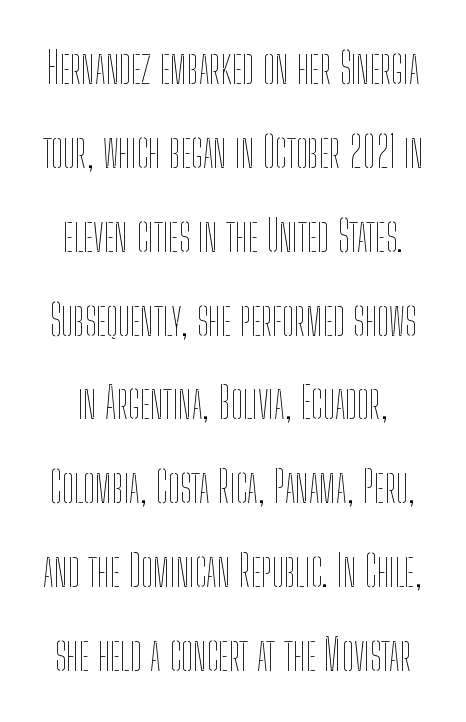
Q: Is the text bold? A: No.
Q: Is the text italic (slanted)? A: No, it is upright.
Q: Is the text underlined? A: No.
Q: Is the spacing between letters normal or unusually wide? A: Normal.
Q: Is the spacing between lines tight, normal or loose? A: Loose.
Q: Width (condensed, normal, or wide)? A: Condensed.
Q: Stroke contrast? A: Low.
Q: x-height? A: Medium.
Q: Monospaced? A: No.
